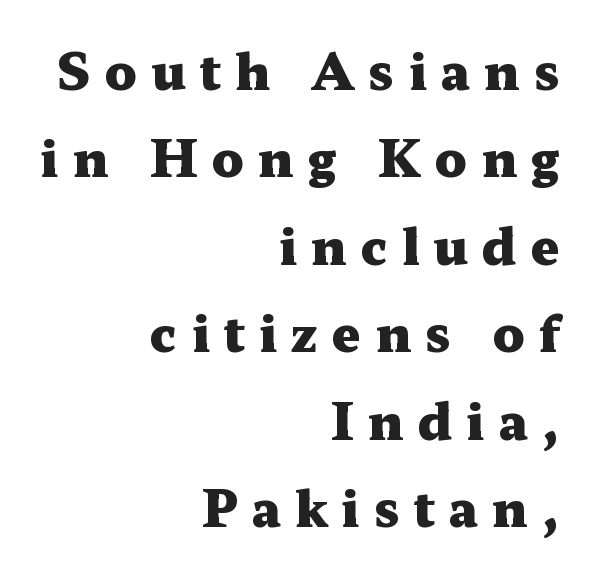
Q: Is the text bold? A: Yes.
Q: Is the text italic (slanted)? A: No, it is upright.
Q: Is the typeface a serif or a sans-serif typeface? A: Serif.
Q: Is the text underlined? A: No.
Q: How is the paragraph aligned? A: Right-aligned.
Q: Is the spacing between letters normal or unusually wide? A: Unusually wide.
Q: Width (condensed, normal, or wide)? A: Wide.
Q: Stroke contrast? A: Medium.
Q: x-height? A: Medium.
Q: Monospaced? A: No.
